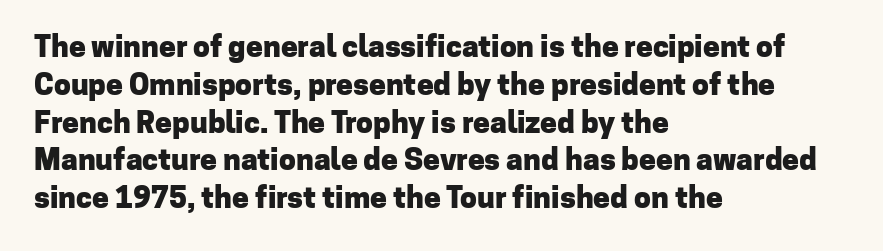
{"serif": "no", "italic": "no", "bold": "yes", "weight": "heavy", "width": "normal", "stroke_contrast": "low", "x_height": "medium", "monospaced": "no", "underline": "no", "align": "left", "line_spacing": "normal", "line_spacing_ratio": 1.26, "letter_spacing": "normal", "letter_spacing_em": 0.0, "glyph_px": 30}
